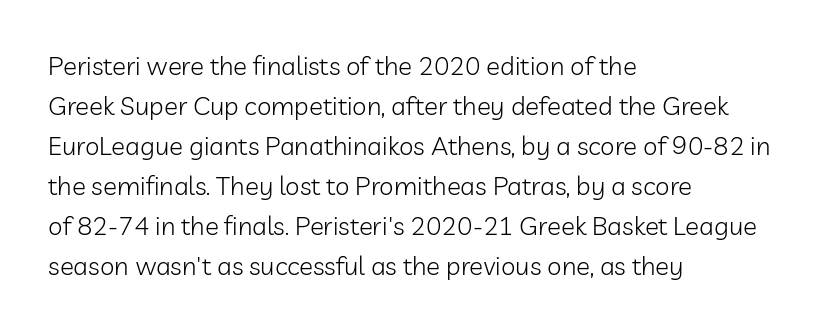
{"italic": "no", "bold": "no", "underline": "no", "align": "left", "line_spacing": "normal", "line_spacing_ratio": 1.54, "letter_spacing": "normal", "letter_spacing_em": 0.0, "glyph_px": 26}
